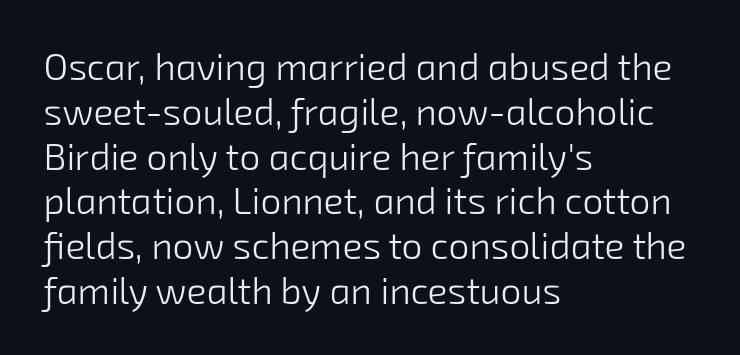
The image shows 37 px light sans-serif type; set left-aligned, line spacing 1.21x, normal letter spacing, not underlined; low stroke contrast and a medium x-height.
